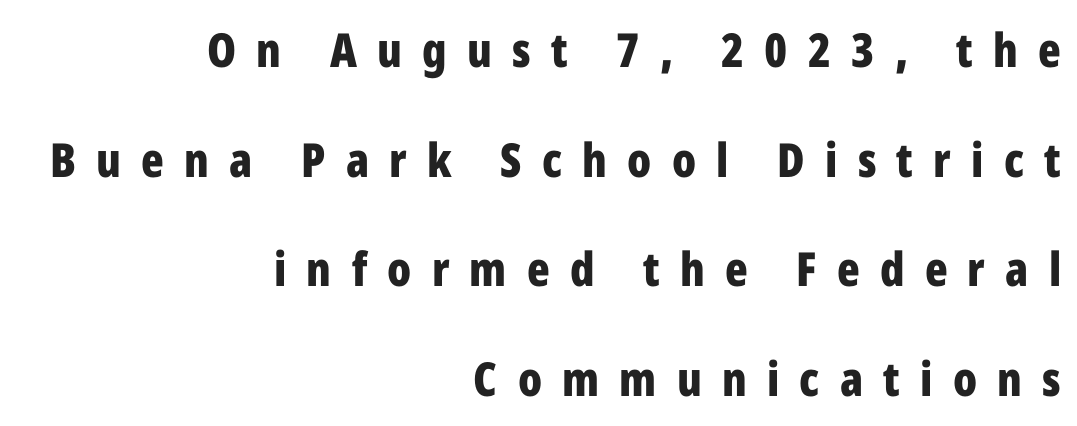
Nothing sits at the stroke ends, so this counts as sans-serif. The ragged edge is on the left, which tells us the setting is flush right. Interline gaps are noticeably wide in this sample. As a designer I'd log this as weight 700, bold. No italicization has been applied; the sample stays upright. Students, note that the glyphs here are deliberately spaced far apart.
